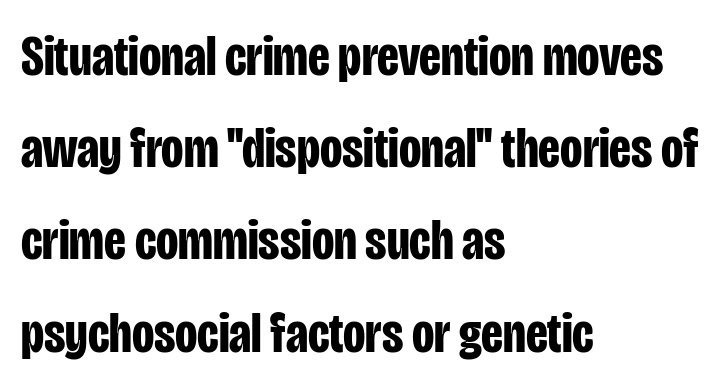
The image shows 58 px bold, condensed sans-serif type, upright; set left-aligned, normal line spacing (1.59x), normal letter spacing, not underlined; low stroke contrast and a large x-height.
